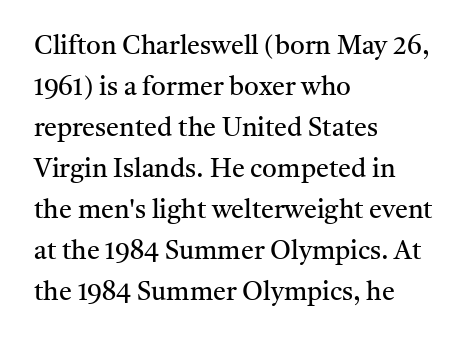
{"italic": "no", "bold": "no", "underline": "no", "align": "left", "line_spacing": "normal", "line_spacing_ratio": 1.58, "letter_spacing": "normal", "letter_spacing_em": 0.0, "glyph_px": 26}
